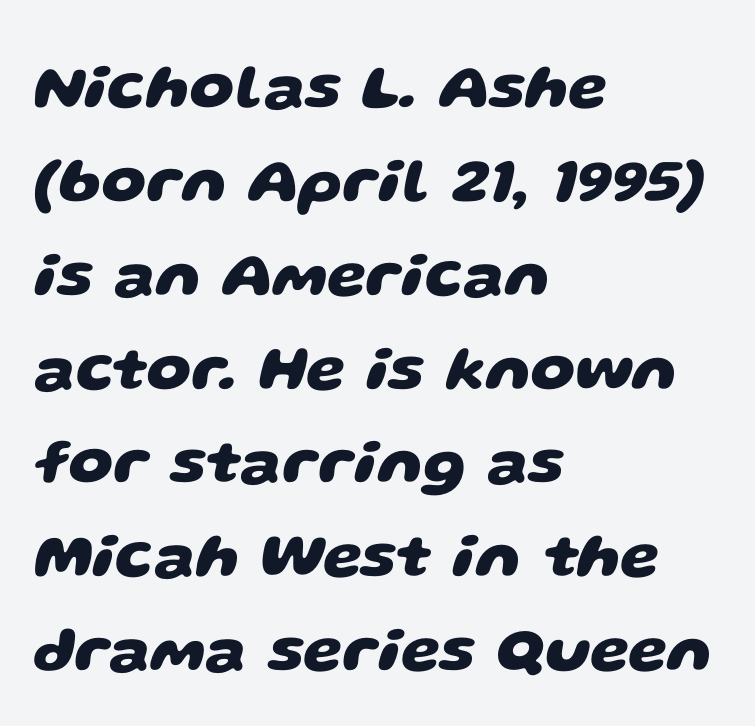
The image shows 63 px heavy, wide sans-serif type; set left-aligned, normal line spacing (1.49x), normal letter spacing, not underlined; low stroke contrast and a large x-height.
